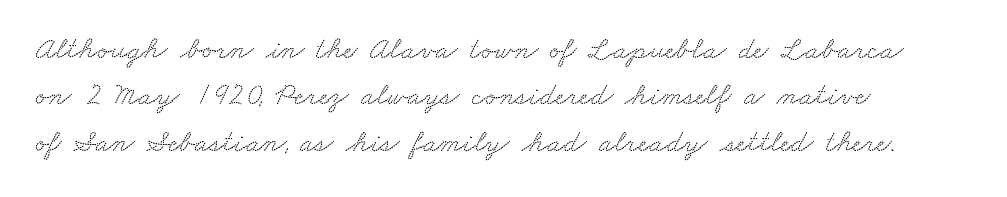
The image shows 31 px wide type; set left-aligned, normal line spacing (1.5x), normal letter spacing, not underlined; low stroke contrast and a small x-height.
